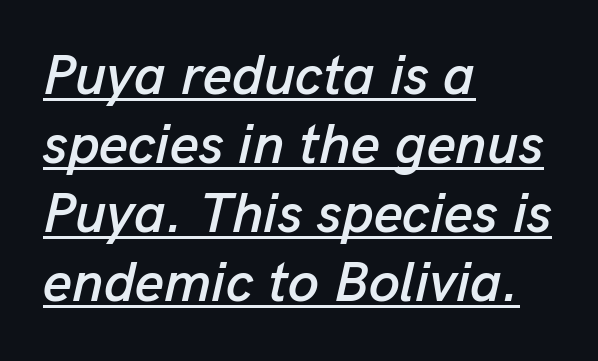
{"italic": "yes", "lean": "right", "slant_degrees": 13, "width": "normal", "stroke_contrast": "low", "x_height": "medium", "monospaced": "no", "underline": "yes", "align": "left", "line_spacing_ratio": 1.23, "letter_spacing": "normal", "letter_spacing_em": 0.0, "glyph_px": 56}
